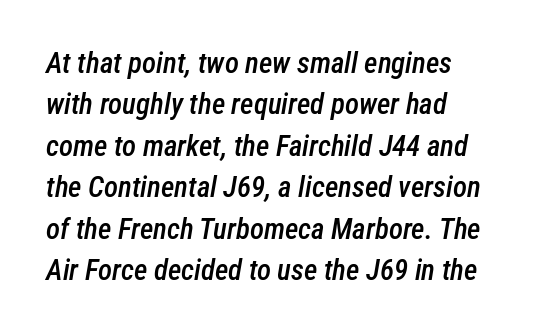
{"italic": "yes", "lean": "right", "slant_degrees": 12, "bold": "semi", "weight": "semibold", "width": "condensed", "stroke_contrast": "low", "x_height": "medium", "monospaced": "no", "underline": "no", "align": "left", "line_spacing": "normal", "line_spacing_ratio": 1.43, "letter_spacing": "normal", "letter_spacing_em": 0.0, "glyph_px": 29}
